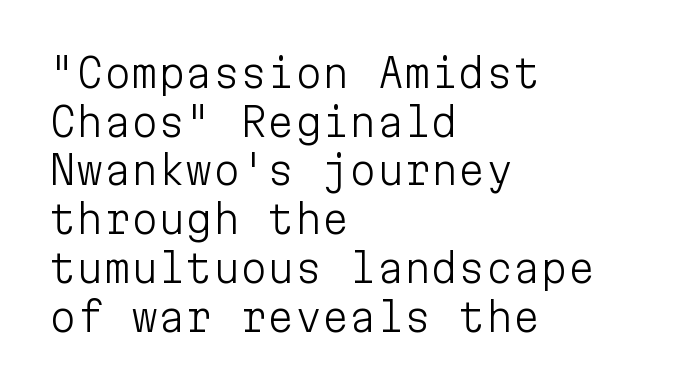
The image shows 39 px light sans-serif type, upright, monospaced; set left-aligned, normal line spacing (1.25x), normal letter spacing, not underlined; low stroke contrast and a medium x-height.
